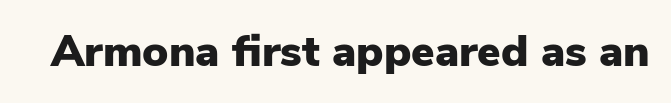
{"serif": "no", "italic": "no", "bold": "yes", "weight": "heavy", "width": "normal", "stroke_contrast": "low", "x_height": "medium", "monospaced": "no", "underline": "no", "letter_spacing": "normal", "letter_spacing_em": 0.0, "glyph_px": 44}
